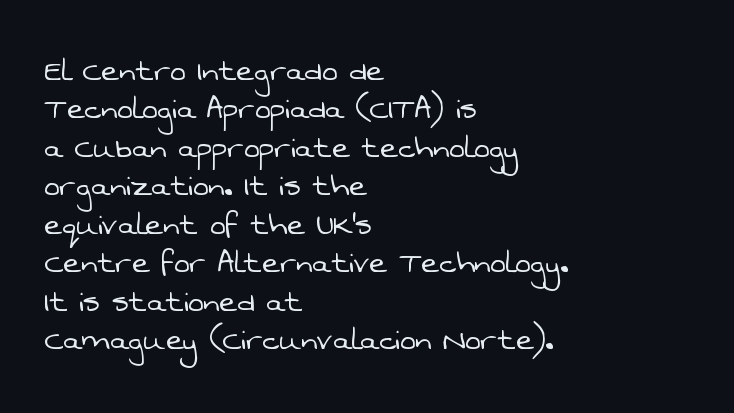
Q: Is the text bold? A: No.
Q: Is the typeface a serif or a sans-serif typeface? A: Sans-serif.
Q: Is the text underlined? A: No.
Q: How is the paragraph aligned? A: Left-aligned.
Q: Is the spacing between letters normal or unusually wide? A: Normal.
Q: Is the spacing between lines tight, normal or loose? A: Tight.
Q: Width (condensed, normal, or wide)? A: Normal.
Q: Stroke contrast? A: Low.
Q: x-height? A: Medium.
Q: Monospaced? A: No.
